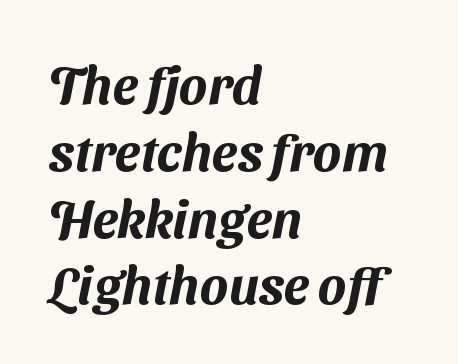
Line starts are locked; line ends wander. The specimen omits any rule beneath the text block's lines. Normally led — the rows are evenly, conventionally spaced. A typesetter would call this proportional, since set widths differ per character.
